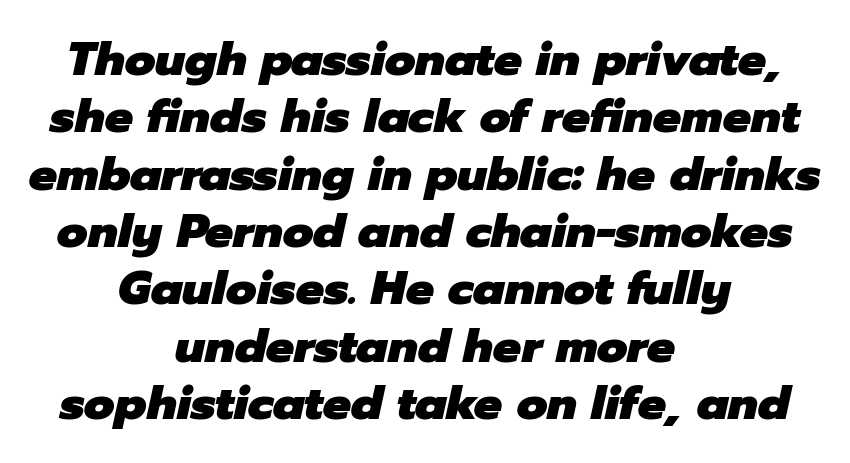
Is the type slanted? Yes — the strokes lean at a clear angle. A bare baseline throughout the passage. No extra tracking has been applied to these lines. This rendering uses center alignment, leaving both contours irregular but symmetric. Is this a fixed-width face? No — the glyphs have proportional, varying widths. Compared with an ordinary text face, these strokes are far heavier — a full bold.
